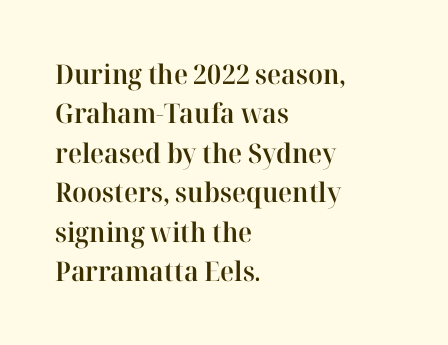
Q: Is the text bold? A: Semi-bold.
Q: Is the text italic (slanted)? A: No, it is upright.
Q: Is the text underlined? A: No.
Q: How is the paragraph aligned? A: Left-aligned.
Q: Is the spacing between letters normal or unusually wide? A: Normal.
Q: Is the spacing between lines tight, normal or loose? A: Normal.
